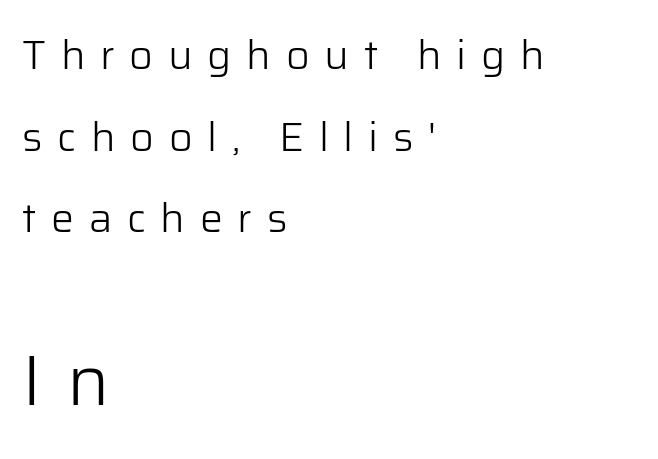
{"serif": "no", "italic": "no", "bold": "no", "weight": "light", "width": "normal", "stroke_contrast": "low", "x_height": "medium", "monospaced": "no", "underline": "no", "align": "left", "line_spacing": "loose", "line_spacing_ratio": 1.99, "letter_spacing": "wide", "letter_spacing_em": 0.36, "larger_block": "second", "size_ratio": 1.73, "glyph_px": 71}
